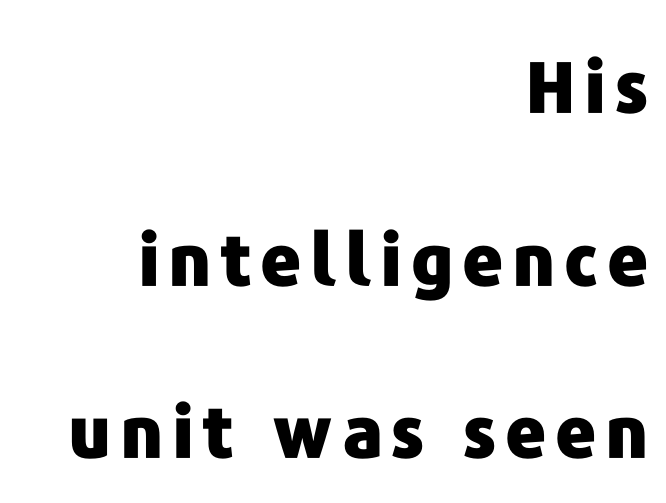
Q: Is the text bold? A: Yes.
Q: Is the text italic (slanted)? A: No, it is upright.
Q: Is the typeface a serif or a sans-serif typeface? A: Sans-serif.
Q: Is the text underlined? A: No.
Q: How is the paragraph aligned? A: Right-aligned.
Q: Is the spacing between lines tight, normal or loose? A: Loose.
Q: Width (condensed, normal, or wide)? A: Normal.
Q: Stroke contrast? A: Low.
Q: x-height? A: Medium.
Q: Monospaced? A: No.
